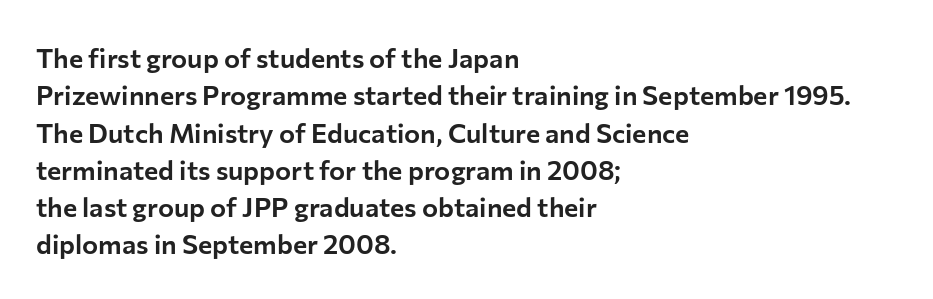
Normally led — the rows are evenly, conventionally spaced. Letter spacing: default. This is the regular roman posture of the typeface. Clear beneath every line of the passage. This rendering uses left alignment, leaving the right contour irregular.
